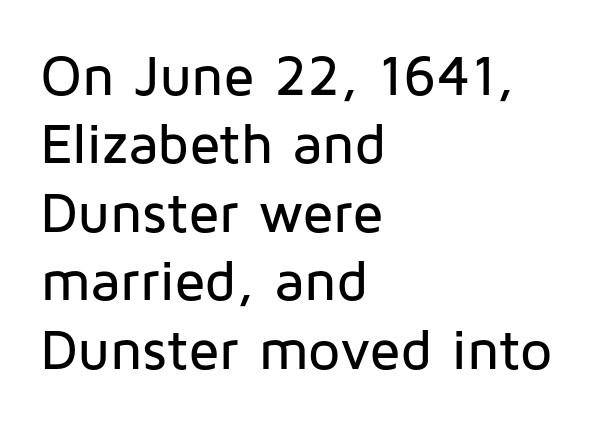
{"serif": "no", "italic": "no", "width": "normal", "stroke_contrast": "low", "x_height": "medium", "monospaced": "no", "underline": "no", "align": "left", "line_spacing_ratio": 1.2, "letter_spacing": "normal", "letter_spacing_em": 0.0, "glyph_px": 57}
